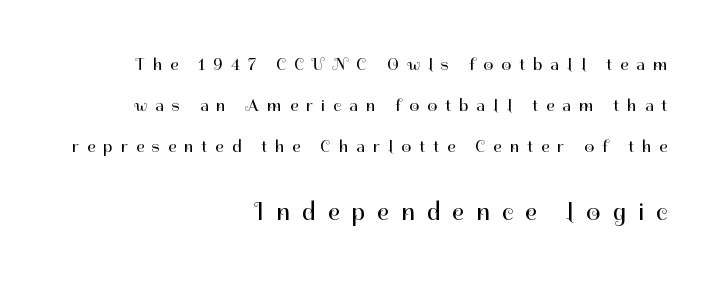
The image shows 25 px text type, upright; set right-aligned, loose line spacing (2.42x), unusually wide letter spacing (+0.49 em), not underlined; the second (bottom) block is 1.47x larger.
